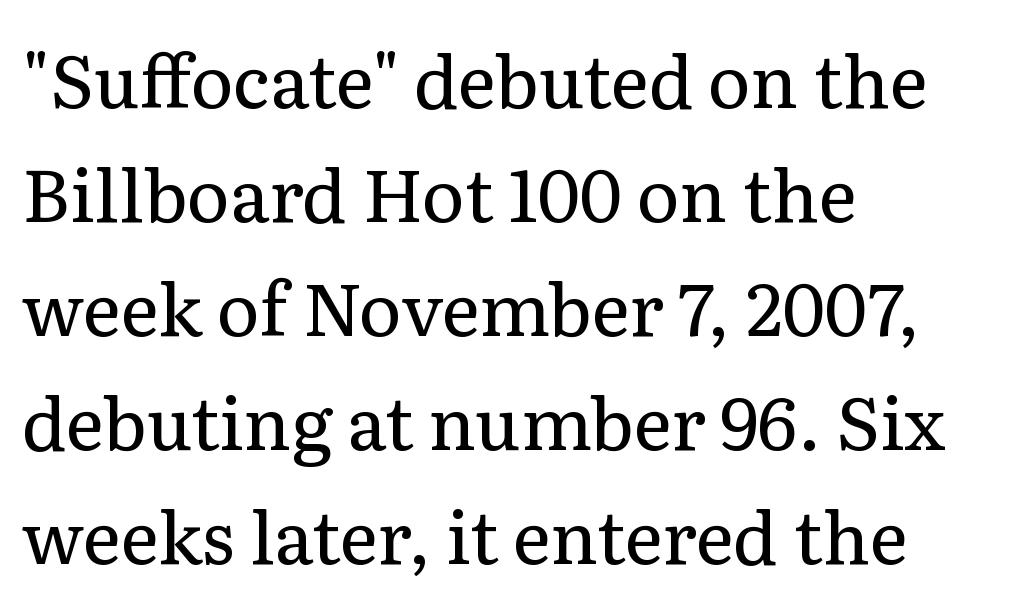
Q: Is the text bold? A: No.
Q: Is the text italic (slanted)? A: No, it is upright.
Q: Is the typeface a serif or a sans-serif typeface? A: Serif.
Q: Is the text underlined? A: No.
Q: How is the paragraph aligned? A: Left-aligned.
Q: Is the spacing between letters normal or unusually wide? A: Normal.
Q: Is the spacing between lines tight, normal or loose? A: Normal.
Q: Width (condensed, normal, or wide)? A: Normal.
Q: Stroke contrast? A: Low.
Q: x-height? A: Medium.
Q: Monospaced? A: No.
